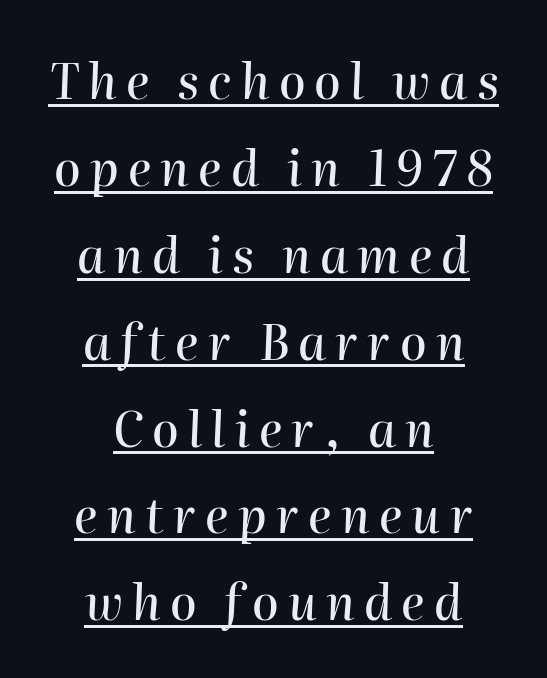
{"italic": "yes", "lean": "right", "slant_degrees": 2, "width": "normal", "stroke_contrast": "high", "x_height": "medium", "monospaced": "no", "underline": "yes", "align": "center", "line_spacing_ratio": 1.81, "glyph_px": 48}
